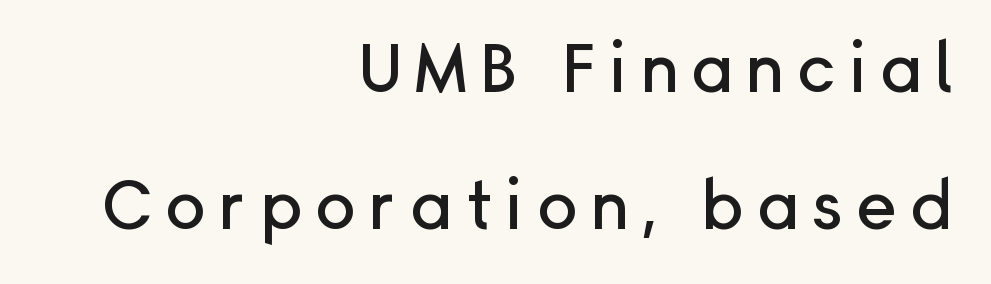
{"serif": "no", "italic": "no", "width": "normal", "stroke_contrast": "low", "x_height": "medium", "monospaced": "no", "underline": "no", "align": "right", "line_spacing": "loose", "line_spacing_ratio": 2.02, "glyph_px": 68}
